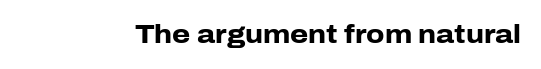
Q: Is the text bold? A: Yes.
Q: Is the text italic (slanted)? A: No, it is upright.
Q: Is the text underlined? A: No.
Q: Is the spacing between letters normal or unusually wide? A: Normal.
